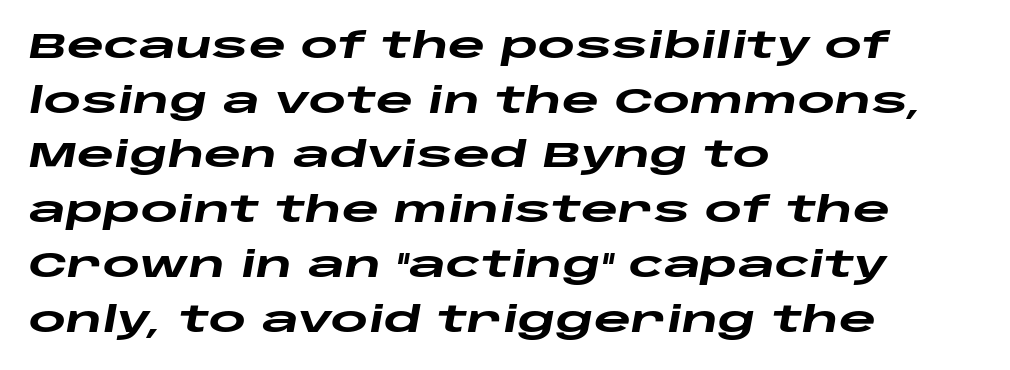
{"italic": "yes", "lean": "right", "slant_degrees": 10, "bold": "yes", "weight": "heavy", "width": "wide", "stroke_contrast": "low", "x_height": "large", "monospaced": "no", "underline": "no", "align": "left", "line_spacing": "normal", "line_spacing_ratio": 1.52, "letter_spacing": "normal", "letter_spacing_em": 0.0, "glyph_px": 36}
